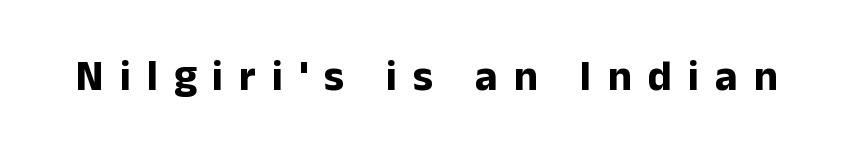
Q: Is the text bold? A: Yes.
Q: Is the text italic (slanted)? A: No, it is upright.
Q: Is the typeface a serif or a sans-serif typeface? A: Sans-serif.
Q: Is the text underlined? A: No.
Q: Is the spacing between letters normal or unusually wide? A: Unusually wide.
Q: Width (condensed, normal, or wide)? A: Normal.
Q: Stroke contrast? A: Low.
Q: x-height? A: Medium.
Q: Monospaced? A: No.
